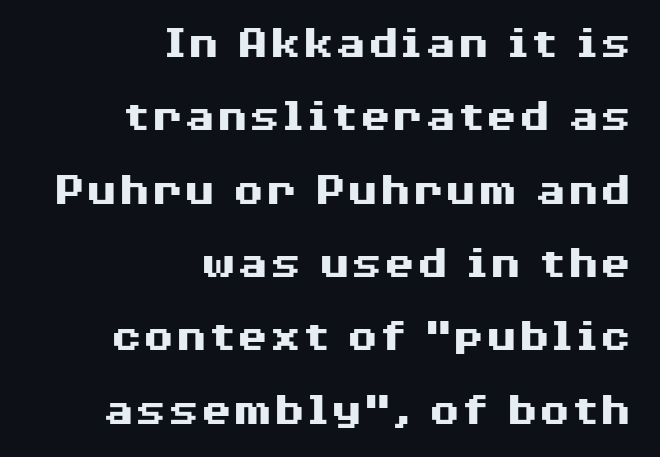
Grotesque or geometric, the face here clearly has no serifs. Horizontally, the lines are justified to the trailing edge only. The face used here is proportionally spaced, like ordinary book or web type. Glyph-to-glyph distance matches everyday printed text. Underlining? Definitely not there.
